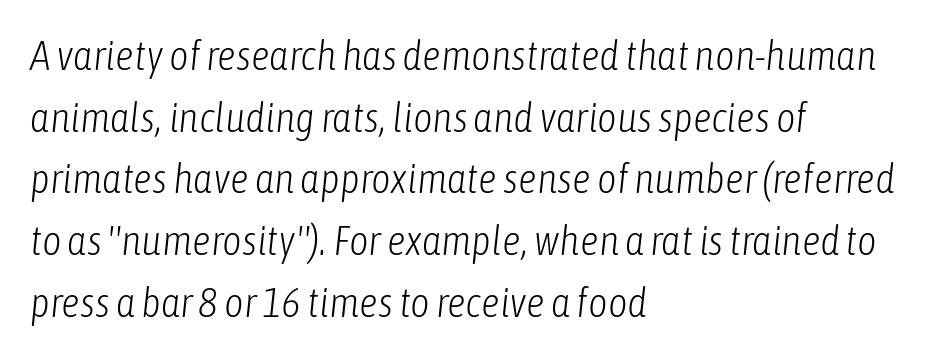
{"italic": "yes", "lean": "right", "slant_degrees": 6, "bold": "no", "weight": "light", "width": "condensed", "stroke_contrast": "low", "x_height": "medium", "monospaced": "no", "underline": "no", "align": "left", "line_spacing": "normal", "line_spacing_ratio": 1.47, "letter_spacing": "normal", "letter_spacing_em": 0.0, "glyph_px": 42}
